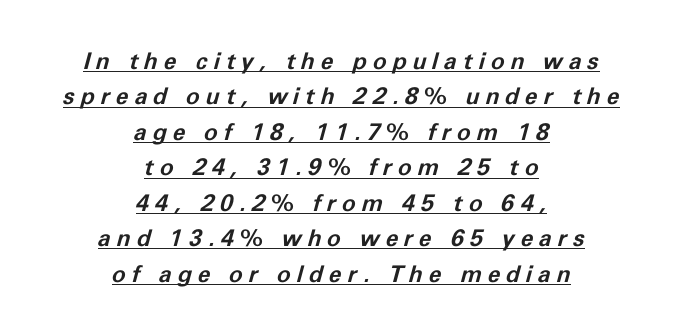
The image shows 23 px bold type, italic (leaning right); set centered, normal line spacing (1.54x), unusually wide letter spacing (+0.26 em), underlined.
